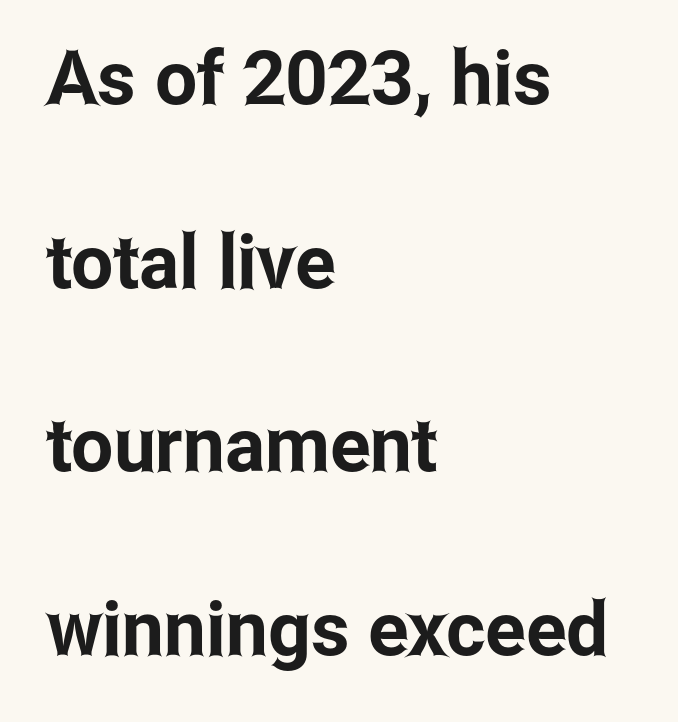
You could fit nearly another row in the gap between these rows. The letters sit at their default tracking, neither squeezed nor spread. Leftover space on each line is placed entirely after the last word. No feet cap the strokes, marking this as sans-serif type. Nope, not italic — everything's standing straight. The baseline area is clear.
